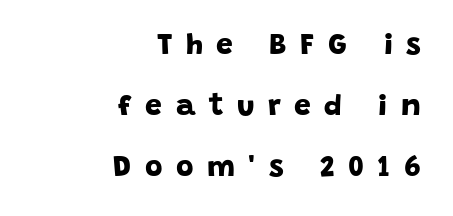
Q: Is the text bold? A: Yes.
Q: Is the typeface a serif or a sans-serif typeface? A: Sans-serif.
Q: Is the text underlined? A: No.
Q: How is the paragraph aligned? A: Right-aligned.
Q: Is the spacing between letters normal or unusually wide? A: Unusually wide.
Q: Is the spacing between lines tight, normal or loose? A: Loose.
Q: Width (condensed, normal, or wide)? A: Normal.
Q: Stroke contrast? A: Low.
Q: x-height? A: Large.
Q: Monospaced? A: No.
